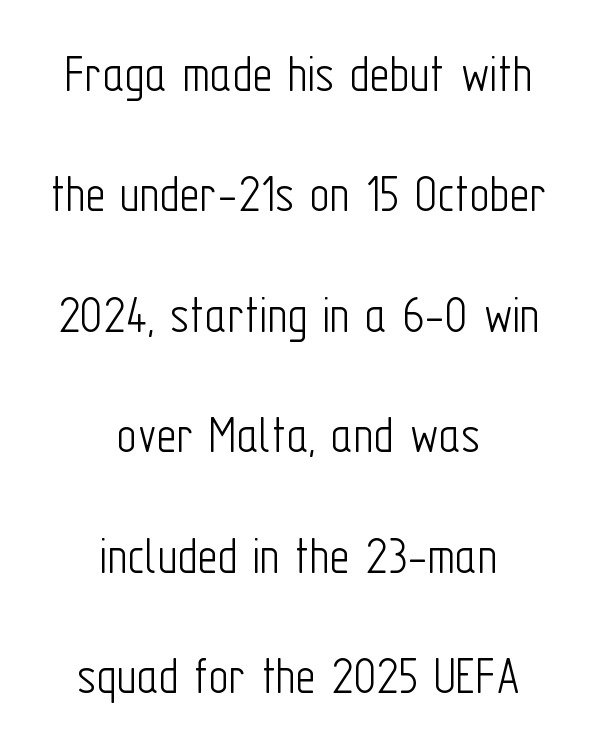
The face used here is proportionally spaced, like ordinary book or web type. Honestly, the letter spacing is just normal — you wouldn't notice it. This is the regular roman posture of the typeface. Unmarked baselines from the first word to the last. Does the copy run flush right? No — it is centered line by line.
